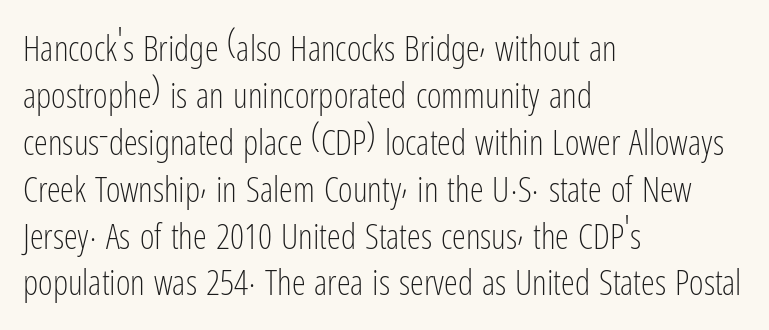
What's the leading like? Ordinary, nothing unusual. Stem width sits at or under what a default text font uses. Looks like regular typesetting: each glyph gets only the width it needs. Posture: straight, roman, zero tilt.
